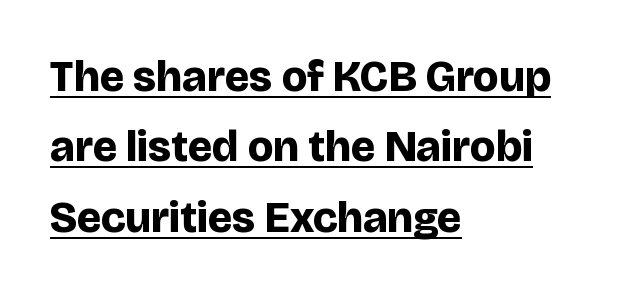
The image shows 44 px bold sans-serif type, upright; set left-aligned, normal line spacing (1.6x), normal letter spacing, underlined; low stroke contrast and a large x-height.
